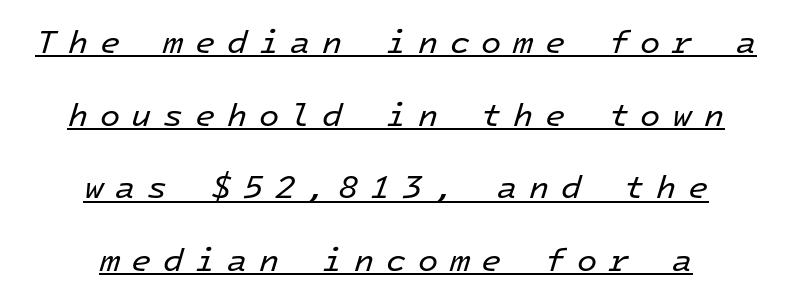
{"italic": "yes", "lean": "right", "slant_degrees": 16, "bold": "no", "weight": "regular", "width": "normal", "stroke_contrast": "low", "x_height": "medium", "monospaced": "yes", "underline": "yes", "align": "center", "line_spacing": "loose", "line_spacing_ratio": 2.2, "letter_spacing": "wide", "letter_spacing_em": 0.35, "glyph_px": 33}
